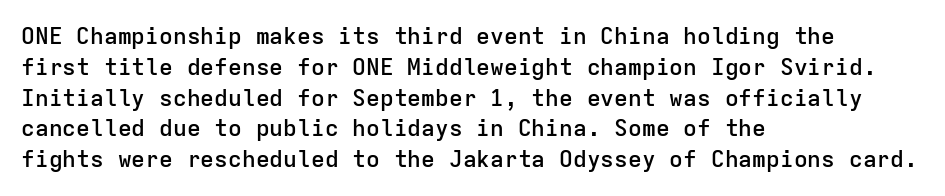
Q: Is the text bold? A: Semi-bold.
Q: Is the text italic (slanted)? A: No, it is upright.
Q: Is the text underlined? A: No.
Q: How is the paragraph aligned? A: Left-aligned.
Q: Is the spacing between letters normal or unusually wide? A: Normal.
Q: Is the spacing between lines tight, normal or loose? A: Normal.
